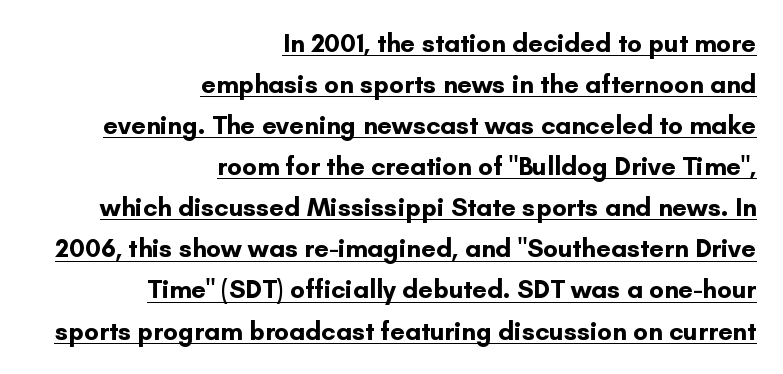
{"italic": "no", "bold": "yes", "underline": "yes", "align": "right", "line_spacing": "normal", "line_spacing_ratio": 1.58, "letter_spacing": "normal", "letter_spacing_em": 0.0, "glyph_px": 26}
